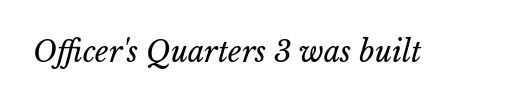
{"italic": "yes", "lean": "right", "slant_degrees": 15, "bold": "no", "weight": "regular", "width": "normal", "stroke_contrast": "low", "x_height": "medium", "monospaced": "no", "underline": "no", "letter_spacing": "normal", "letter_spacing_em": 0.0, "glyph_px": 29}
